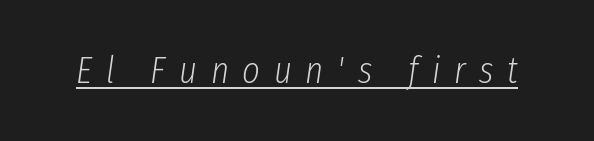
The image shows 38 px light, condensed type, italic (leaning right); set unusually wide letter spacing (+0.36 em), underlined; low stroke contrast and a medium x-height.
